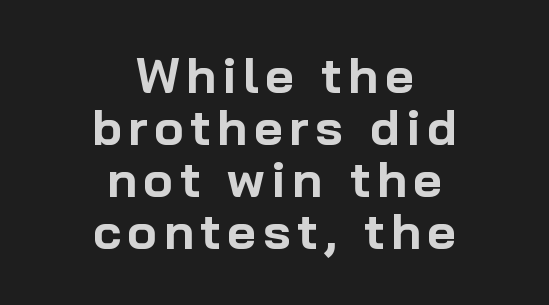
The image shows 50 px bold sans-serif type, upright; set centered, tight line spacing (1.04x), not underlined; low stroke contrast and a medium x-height.
